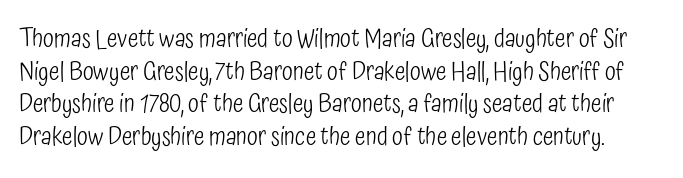
The typography opts for an upright posture over an oblique one. Notice how descenders clear the ascenders below comfortably — that's standard leading. Is the type heavy? It reads as light-to-regular instead. The area under the type is left untouched. The face used here is rendered with its standard letterfit.
